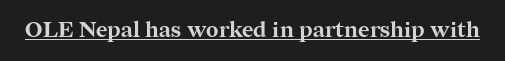
{"italic": "no", "bold": "yes", "underline": "yes", "letter_spacing": "normal", "letter_spacing_em": 0.0, "glyph_px": 22}
